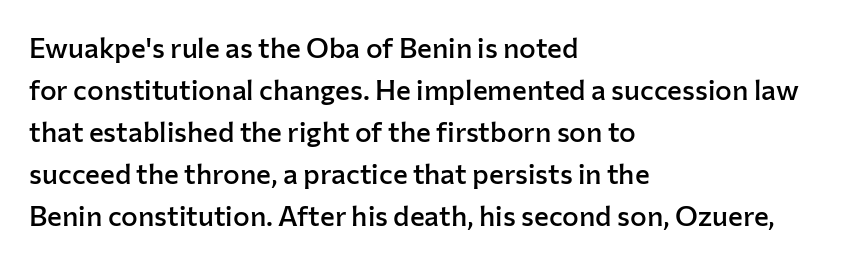
{"serif": "no", "italic": "no", "bold": "semi", "weight": "semibold", "width": "normal", "stroke_contrast": "low", "x_height": "medium", "monospaced": "no", "underline": "no", "align": "left", "line_spacing": "normal", "line_spacing_ratio": 1.5, "letter_spacing": "normal", "letter_spacing_em": 0.0, "glyph_px": 28}
